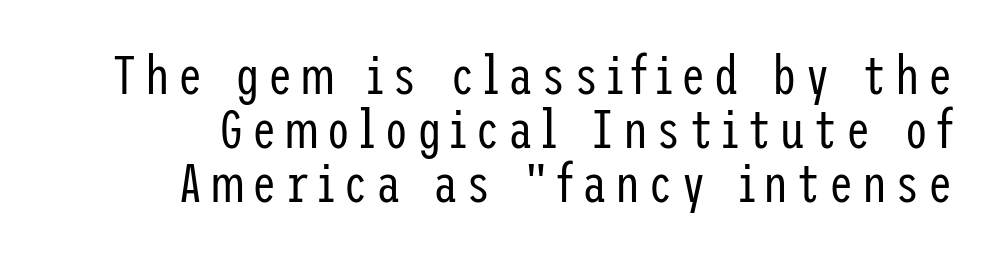
Q: Is the text bold? A: No.
Q: Is the text italic (slanted)? A: No, it is upright.
Q: Is the typeface a serif or a sans-serif typeface? A: Sans-serif.
Q: Is the text underlined? A: No.
Q: Is the spacing between lines tight, normal or loose? A: Tight.
Q: Width (condensed, normal, or wide)? A: Condensed.
Q: Stroke contrast? A: Low.
Q: x-height? A: Medium.
